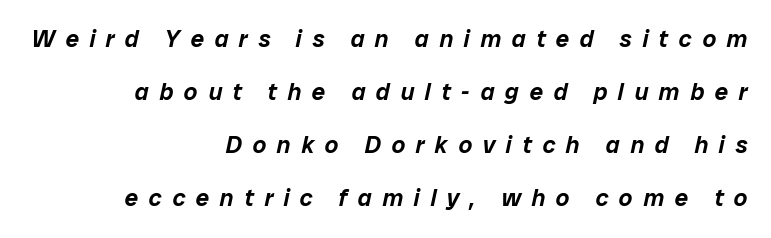
The image shows 24 px text type, italic (leaning right); set right-aligned, loose line spacing (2.21x), unusually wide letter spacing (+0.44 em), not underlined.
